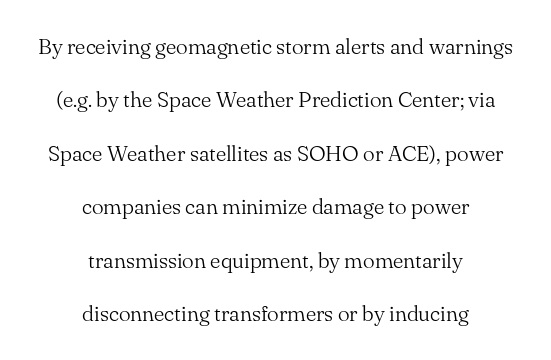
Successive baselines arrive slowly, with a big drop between each. Posture: vertical. Bare-footed words on every line. No extra tracking has been applied to these lines. The rag falls on both sides of this text block equally.
